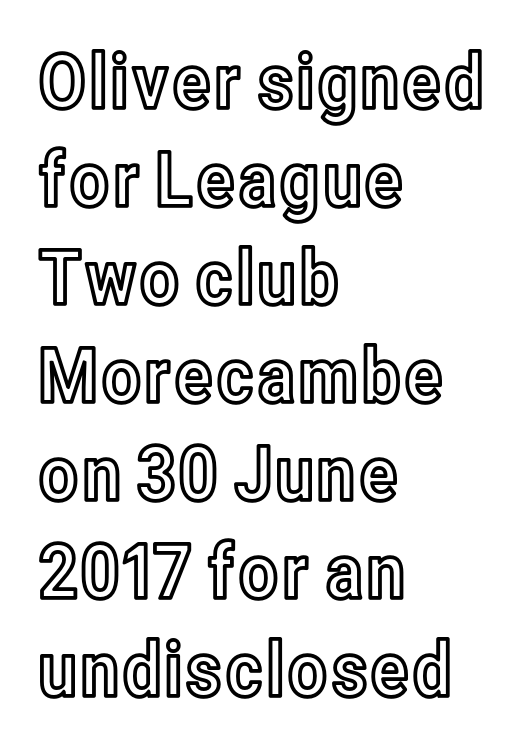
Q: Is the text italic (slanted)? A: No, it is upright.
Q: Is the text underlined? A: No.
Q: How is the paragraph aligned? A: Left-aligned.
Q: Is the spacing between letters normal or unusually wide? A: Normal.
Q: Is the spacing between lines tight, normal or loose? A: Normal.
Q: Width (condensed, normal, or wide)? A: Condensed.
Q: x-height? A: Medium.
Q: Monospaced? A: No.
